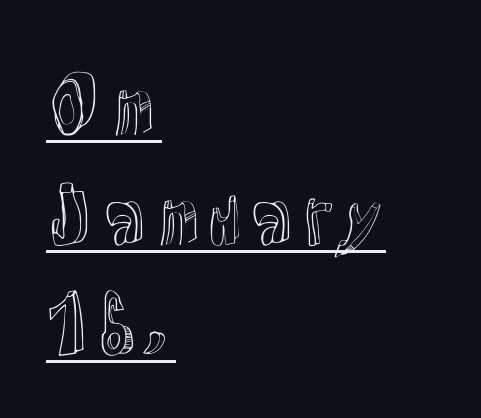
The image shows 72 px text type, upright; set left-aligned, normal line spacing (1.53x), normal letter spacing, underlined; a medium x-height.
